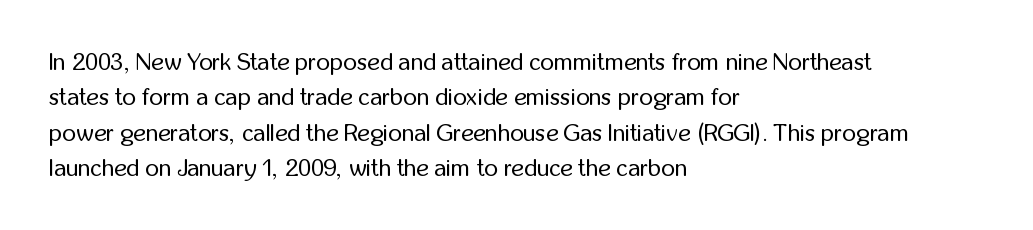
Tracking value appears to be zero — textbook default spacing. Posture: straight, roman, zero tilt. Leftover space on each line is placed entirely after the last word. This is not heavy type; no bold has been used.
